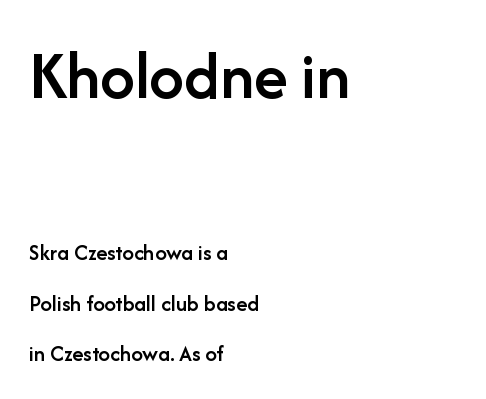
{"serif": "no", "italic": "no", "bold": "semi", "weight": "semibold", "width": "normal", "stroke_contrast": "low", "x_height": "medium", "monospaced": "no", "underline": "no", "align": "left", "line_spacing": "loose", "line_spacing_ratio": 2.21, "letter_spacing": "normal", "letter_spacing_em": 0.0, "larger_block": "first", "size_ratio": 3.0, "glyph_px": 69}
